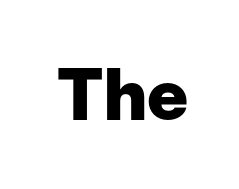
The image shows 71 px heavy sans-serif type, upright; set normal letter spacing, not underlined; low stroke contrast and a medium x-height.
